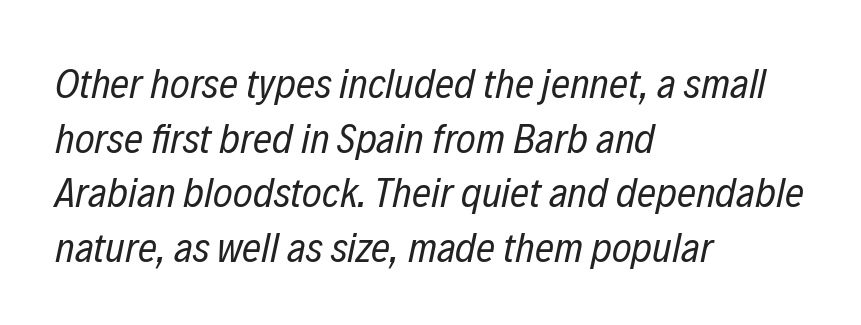
{"italic": "yes", "lean": "right", "slant_degrees": 12, "bold": "no", "weight": "regular", "width": "condensed", "stroke_contrast": "low", "x_height": "medium", "monospaced": "no", "underline": "no", "align": "left", "line_spacing": "normal", "line_spacing_ratio": 1.3, "letter_spacing": "normal", "letter_spacing_em": 0.0, "glyph_px": 42}
